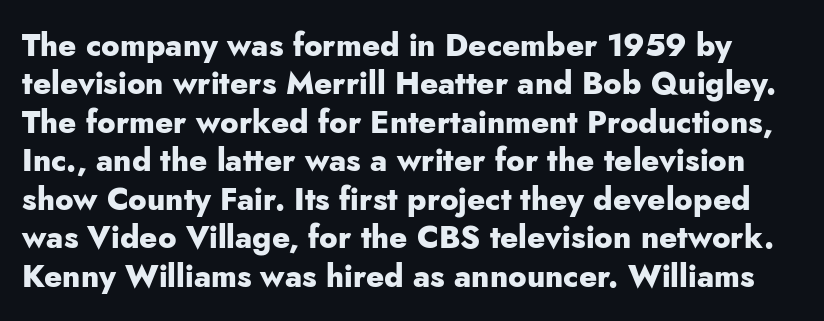
Q: Is the text bold? A: Yes.
Q: Is the text italic (slanted)? A: No, it is upright.
Q: Is the typeface a serif or a sans-serif typeface? A: Sans-serif.
Q: Is the text underlined? A: No.
Q: Is the spacing between letters normal or unusually wide? A: Normal.
Q: Width (condensed, normal, or wide)? A: Normal.
Q: Stroke contrast? A: Low.
Q: x-height? A: Small.
Q: Monospaced? A: No.
